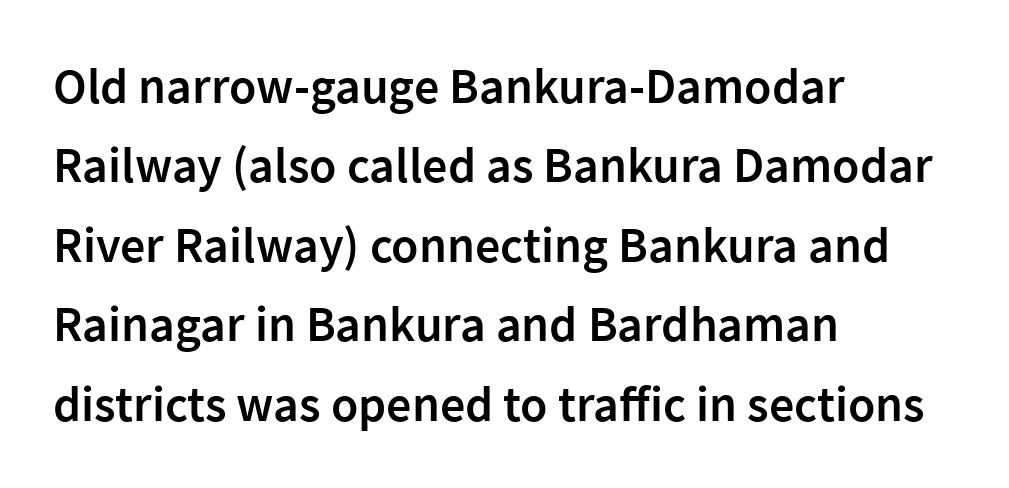
Q: Is the text bold? A: Semi-bold.
Q: Is the text italic (slanted)? A: No, it is upright.
Q: Is the typeface a serif or a sans-serif typeface? A: Sans-serif.
Q: Is the text underlined? A: No.
Q: How is the paragraph aligned? A: Left-aligned.
Q: Is the spacing between letters normal or unusually wide? A: Normal.
Q: Is the spacing between lines tight, normal or loose? A: Normal.
Q: Width (condensed, normal, or wide)? A: Normal.
Q: Stroke contrast? A: Low.
Q: x-height? A: Medium.
Q: Monospaced? A: No.
